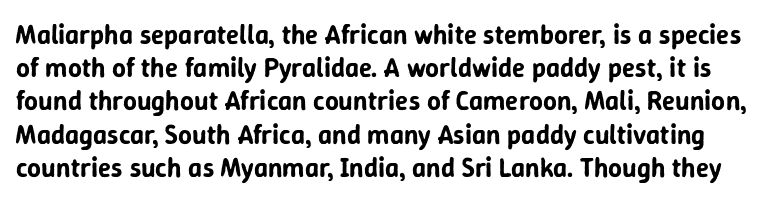
{"italic": "no", "underline": "no", "line_spacing_ratio": 1.23, "letter_spacing": "normal", "letter_spacing_em": 0.0, "glyph_px": 27}
